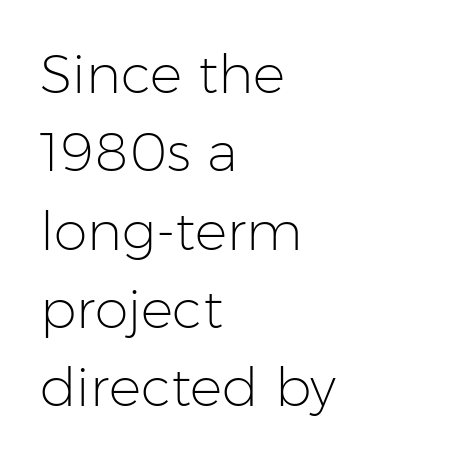
{"serif": "no", "italic": "no", "bold": "no", "weight": "light", "width": "normal", "stroke_contrast": "low", "x_height": "medium", "monospaced": "no", "underline": "no", "align": "left", "line_spacing": "normal", "line_spacing_ratio": 1.45, "letter_spacing": "normal", "letter_spacing_em": 0.0, "glyph_px": 54}
